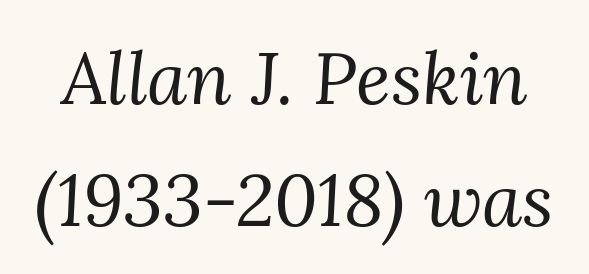
The image shows 73 px regular-weight serif type, italic (leaning right); set normal line spacing (1.67x), normal letter spacing, not underlined; medium stroke contrast and a medium x-height.
